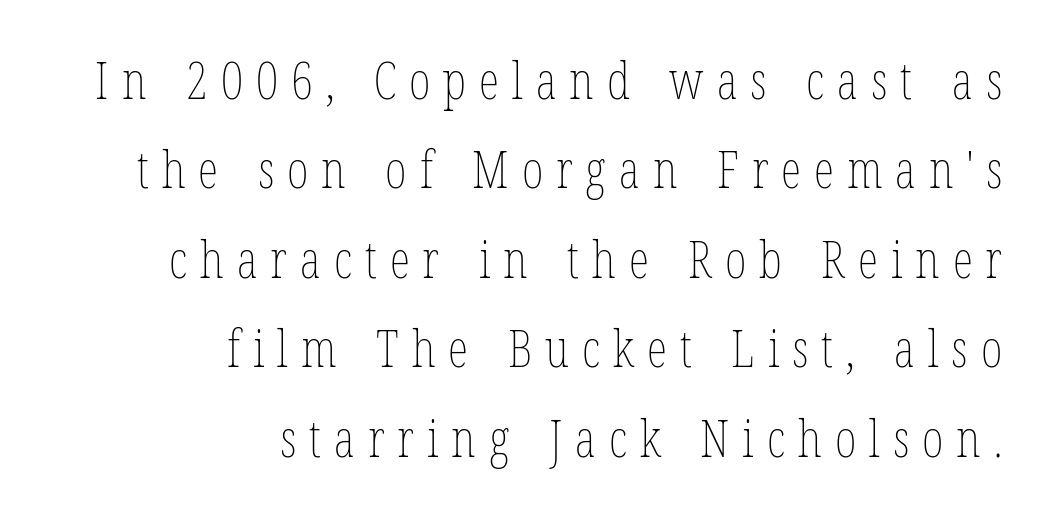
The image shows 52 px thin, condensed type, upright; set right-aligned, line spacing 1.72x, unusually wide letter spacing (+0.25 em), not underlined; low stroke contrast and a medium x-height.
